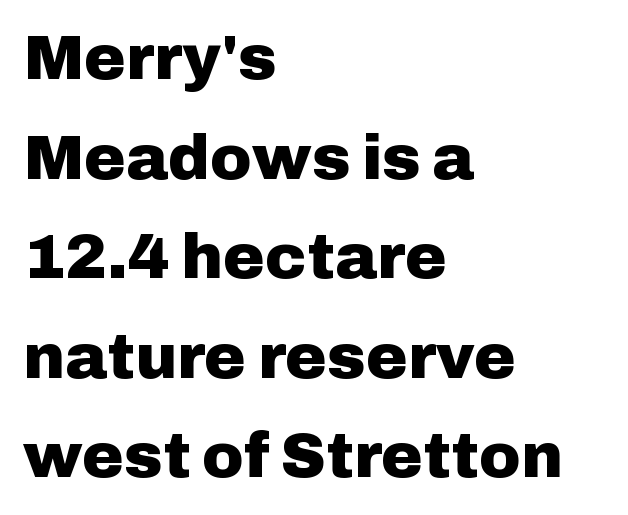
The image shows 63 px heavy sans-serif type, upright; set left-aligned, normal line spacing (1.58x), normal letter spacing, not underlined; low stroke contrast and a medium x-height.
